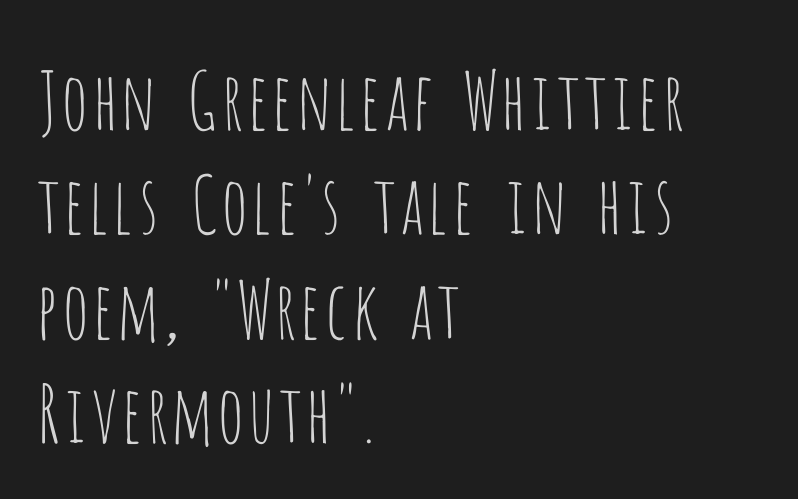
The horizontal fit of the characters is conventional and even. Varying glyph widths throughout — classic text-font behaviour. These lines were composed using upright roman letters. The font sits on the lighter half of the weight spectrum, regular included.
